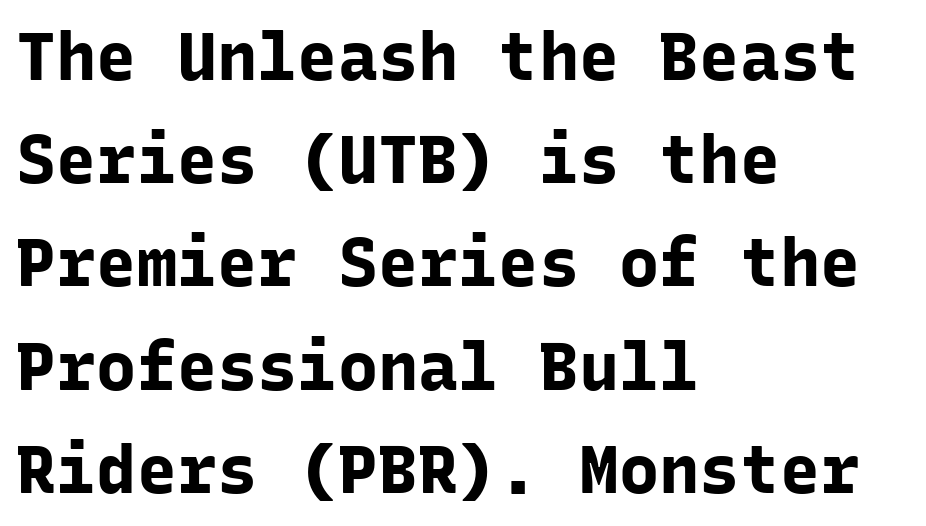
The image shows 67 px bold sans-serif type, upright, monospaced; set left-aligned, normal line spacing (1.54x), normal letter spacing, not underlined; low stroke contrast and a medium x-height.
